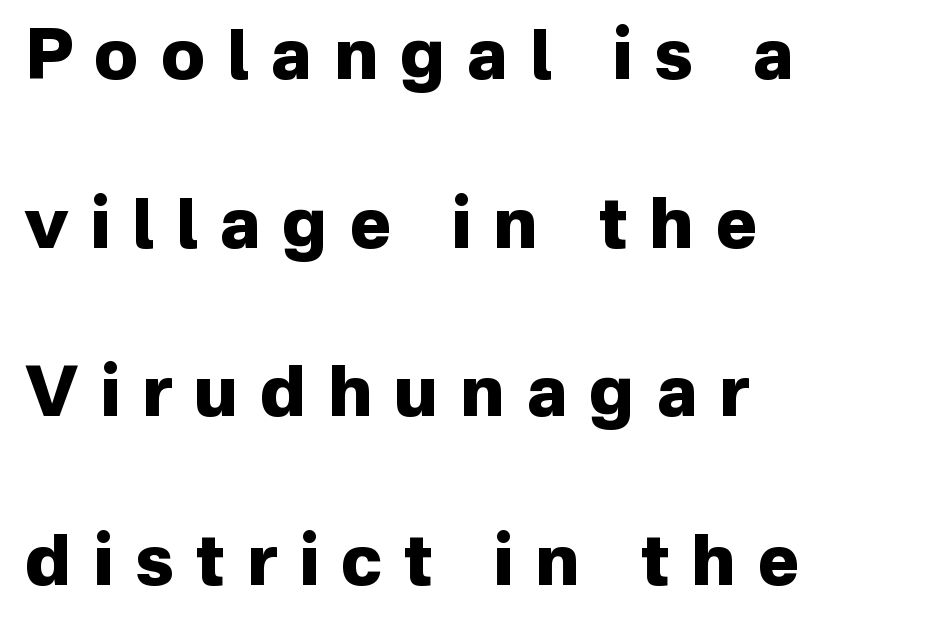
What's the leading like? Stretched, with rows far apart. The letters advance in unequal steps, a hallmark of proportional type. Strong, thick strokes mark this as bold type. Between one letter and the next there's a generous, obvious gap. In CSS terms this would be text-align: left. Posture: vertical.
